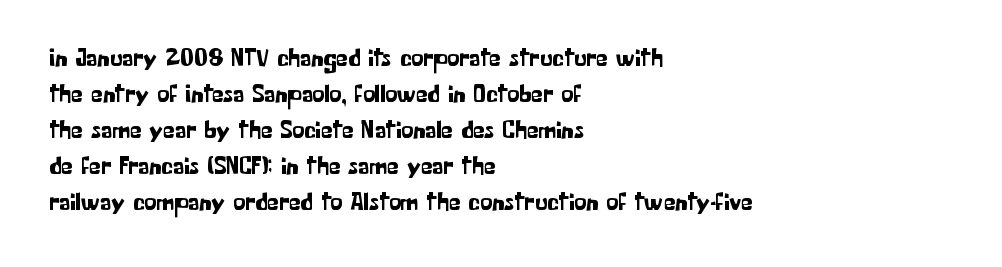
Q: Is the text italic (slanted)? A: No, it is upright.
Q: Is the text underlined? A: No.
Q: How is the paragraph aligned? A: Left-aligned.
Q: Is the spacing between letters normal or unusually wide? A: Normal.
Q: Is the spacing between lines tight, normal or loose? A: Normal.
